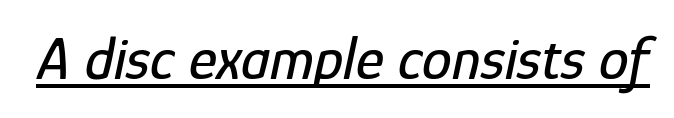
{"italic": "yes", "lean": "right", "slant_degrees": 12, "width": "condensed", "stroke_contrast": "low", "x_height": "medium", "monospaced": "no", "underline": "yes", "letter_spacing": "normal", "letter_spacing_em": 0.0, "glyph_px": 60}
